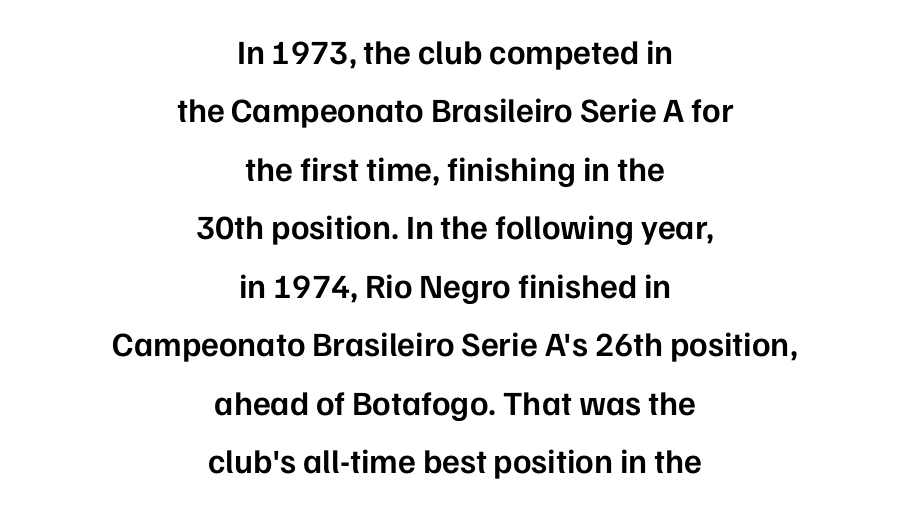
Letter spacing: default. Set as a demibold, roughly 600 on the weight scale. This rendering features lettering with no underline. The text was rendered using a sans face with plain stroke endings. A typesetter would call this proportional, since set widths differ per character. Line starts and ends both wander, symmetrically.
